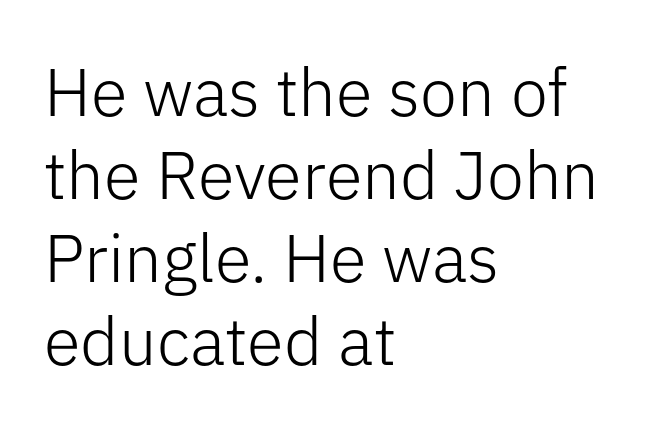
Upright lettering throughout. Nothing heavy about these letters — not bold at all. Caption: standard tracking, unaltered. Each letter keeps its own natural width here, so spacing adapts to shape.
